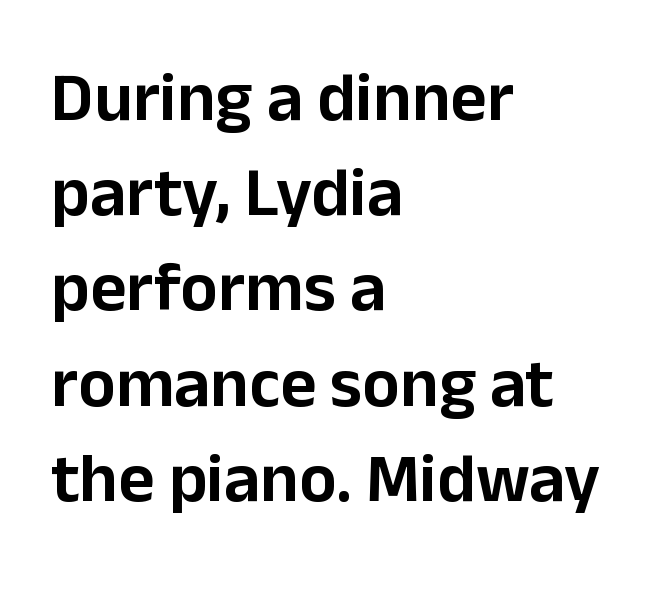
The rag falls on the right side of this text block. Quick note: underline off. The axis of the letterforms is exactly vertical. A typesetter would label this face a sans. A typesetter would call this proportional, since set widths differ per character. Reading down the column, the eye jumps a familiar distance to each next line.
